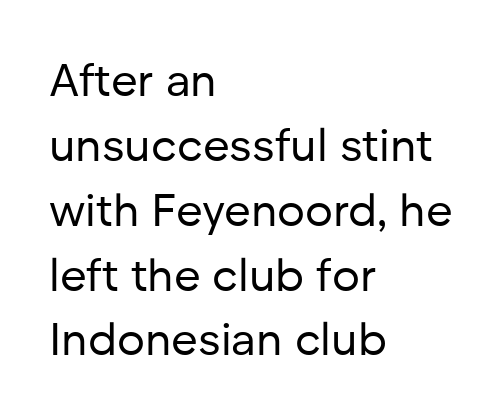
Q: Is the text bold? A: No.
Q: Is the text italic (slanted)? A: No, it is upright.
Q: Is the typeface a serif or a sans-serif typeface? A: Sans-serif.
Q: Is the text underlined? A: No.
Q: How is the paragraph aligned? A: Left-aligned.
Q: Is the spacing between letters normal or unusually wide? A: Normal.
Q: Is the spacing between lines tight, normal or loose? A: Normal.
Q: Width (condensed, normal, or wide)? A: Normal.
Q: Stroke contrast? A: Low.
Q: x-height? A: Medium.
Q: Monospaced? A: No.
